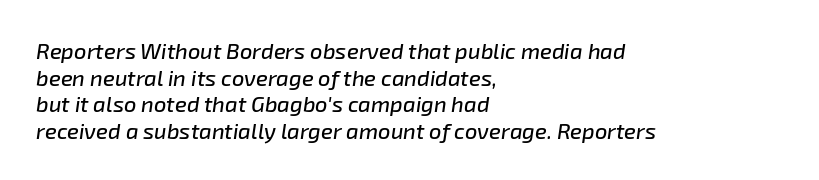
The words here are not underlined. Observe the lean: these are italic letterforms. Reading down the block, your eye returns to a fixed left position each line. The passage shown has conventional tracking throughout.
